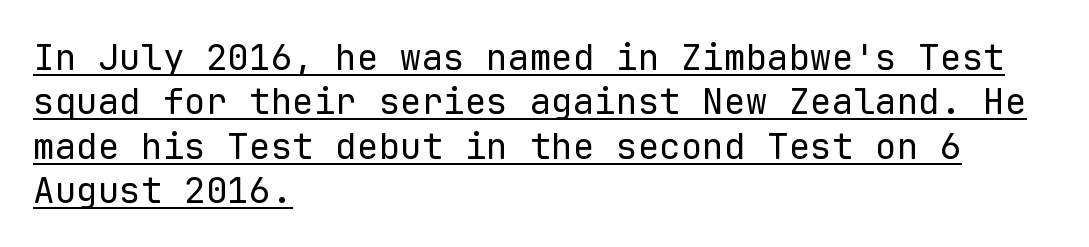
The image shows 36 px regular-weight sans-serif type, upright, monospaced; set left-aligned, line spacing 1.23x, normal letter spacing, underlined; low stroke contrast and a medium x-height.
